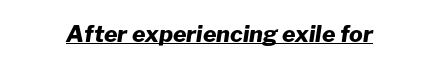
Q: Is the text bold? A: Yes.
Q: Is the text italic (slanted)? A: Yes, it leans right by about 8 degrees.
Q: Is the text underlined? A: Yes.
Q: Is the spacing between letters normal or unusually wide? A: Normal.
